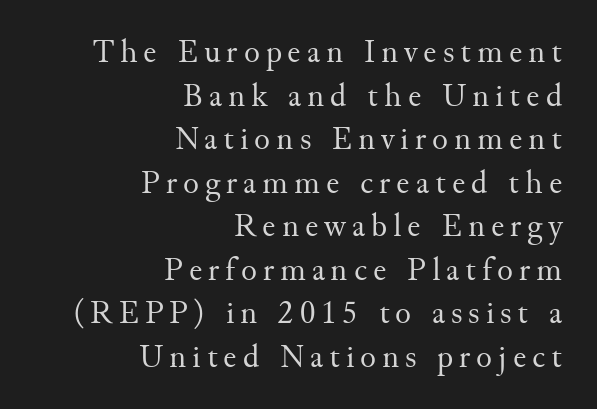
The image shows 33 px regular-weight serif type, upright; set right-aligned, normal line spacing (1.32x), not underlined; medium stroke contrast and a small x-height.
